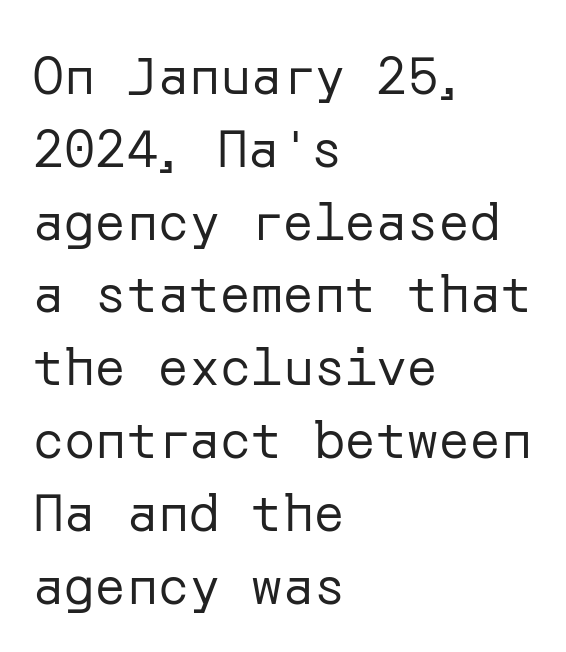
The image shows 52 px regular-weight sans-serif type, upright; set left-aligned, normal line spacing (1.4x), normal letter spacing, not underlined; low stroke contrast and a medium x-height.
